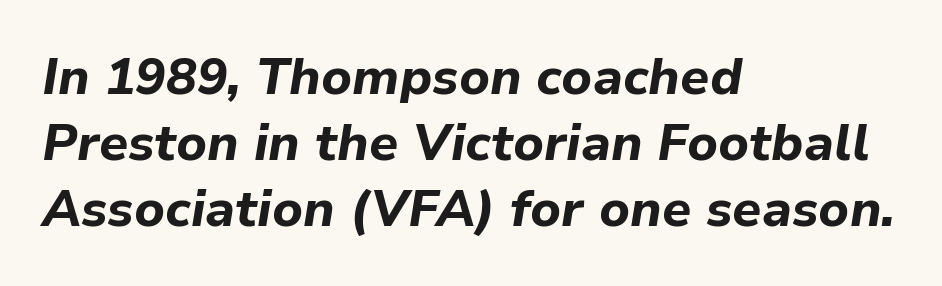
Q: Is the text bold? A: Yes.
Q: Is the text italic (slanted)? A: Yes, it leans right by about 9 degrees.
Q: Is the text underlined? A: No.
Q: How is the paragraph aligned? A: Left-aligned.
Q: Is the spacing between letters normal or unusually wide? A: Normal.
Q: Is the spacing between lines tight, normal or loose? A: Normal.
Q: Width (condensed, normal, or wide)? A: Normal.
Q: Stroke contrast? A: Low.
Q: x-height? A: Medium.
Q: Monospaced? A: No.
